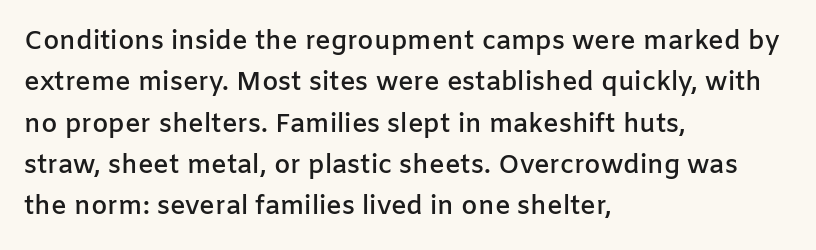
{"italic": "no", "bold": "semi", "underline": "no", "align": "left", "line_spacing": "normal", "line_spacing_ratio": 1.59, "letter_spacing": "normal", "letter_spacing_em": 0.0, "glyph_px": 26}
